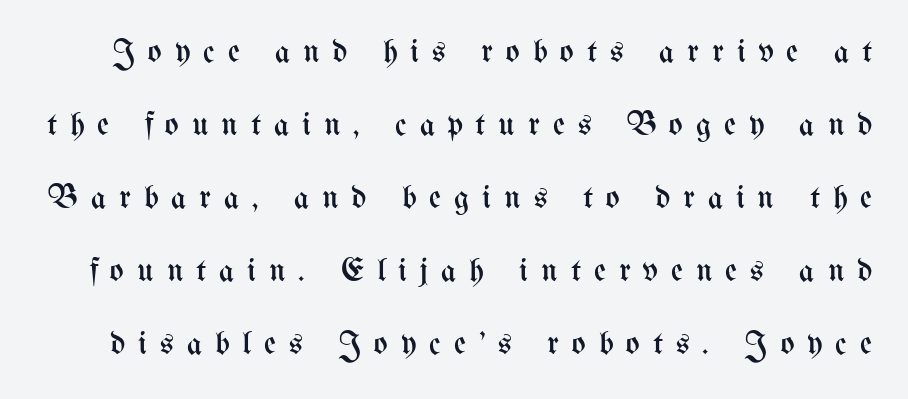
Q: Is the text bold? A: No.
Q: Is the text italic (slanted)? A: No, it is upright.
Q: Is the text underlined? A: No.
Q: Is the spacing between letters normal or unusually wide? A: Unusually wide.
Q: Is the spacing between lines tight, normal or loose? A: Loose.
Q: Width (condensed, normal, or wide)? A: Condensed.
Q: Stroke contrast? A: Medium.
Q: x-height? A: Medium.
Q: Monospaced? A: No.
